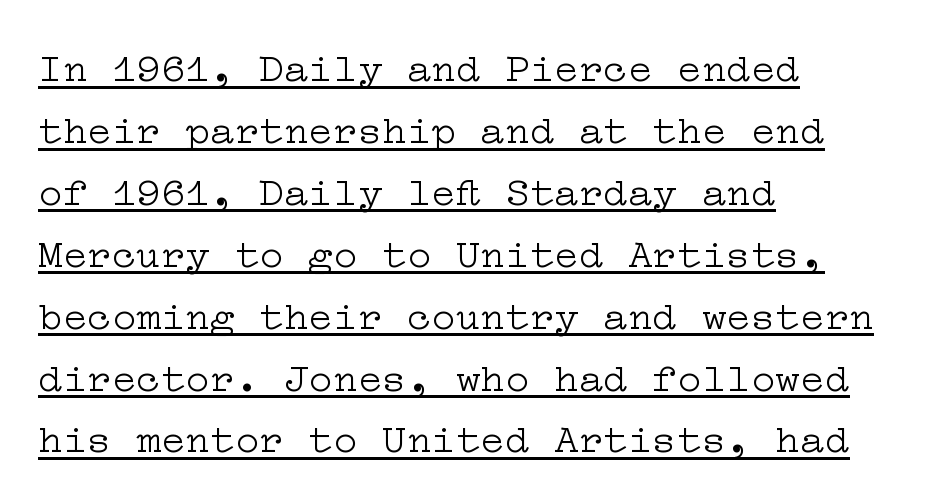
Q: Is the text bold? A: No.
Q: Is the text italic (slanted)? A: No, it is upright.
Q: Is the typeface a serif or a sans-serif typeface? A: Serif.
Q: Is the text underlined? A: Yes.
Q: How is the paragraph aligned? A: Left-aligned.
Q: Is the spacing between letters normal or unusually wide? A: Normal.
Q: Is the spacing between lines tight, normal or loose? A: Normal.
Q: Width (condensed, normal, or wide)? A: Wide.
Q: Stroke contrast? A: Low.
Q: x-height? A: Medium.
